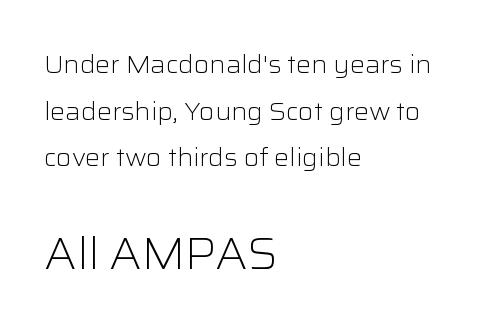
{"serif": "no", "italic": "no", "bold": "no", "weight": "light", "width": "normal", "stroke_contrast": "low", "x_height": "medium", "monospaced": "no", "underline": "no", "align": "left", "line_spacing_ratio": 1.87, "letter_spacing": "normal", "letter_spacing_em": 0.0, "larger_block": "second", "size_ratio": 1.76, "glyph_px": 44}
